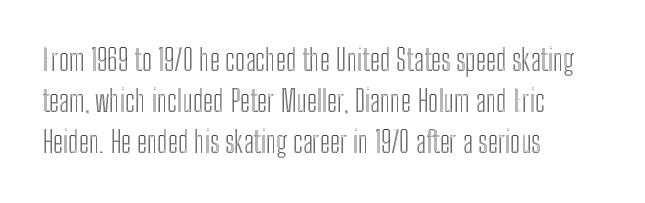
{"italic": "no", "width": "condensed", "x_height": "medium", "monospaced": "no", "underline": "no", "align": "left", "line_spacing": "normal", "line_spacing_ratio": 1.42, "letter_spacing": "normal", "letter_spacing_em": 0.0, "glyph_px": 29}
